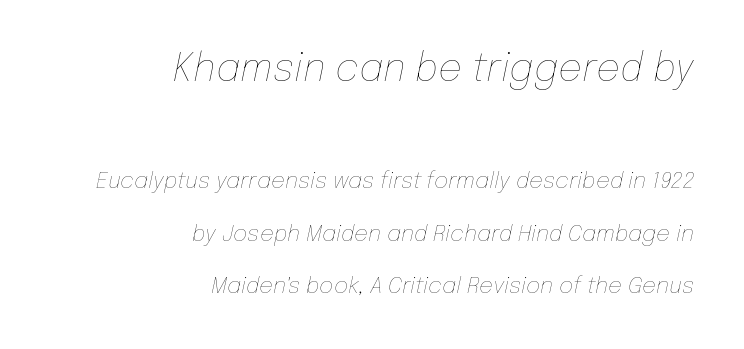
The image shows 38 px thin type, italic (leaning right); set right-aligned, loose line spacing (2.37x), normal letter spacing, not underlined; the first (top) block is 1.73x larger; low stroke contrast and a medium x-height.
